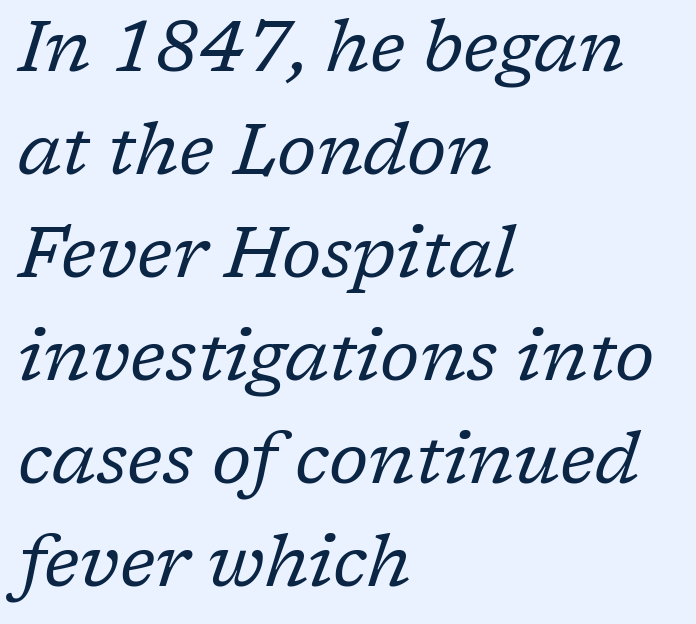
{"serif": "yes", "italic": "yes", "lean": "right", "slant_degrees": 17, "bold": "no", "weight": "regular", "width": "normal", "stroke_contrast": "low", "x_height": "medium", "monospaced": "no", "underline": "no", "align": "left", "line_spacing": "normal", "line_spacing_ratio": 1.43, "letter_spacing": "normal", "letter_spacing_em": 0.0, "glyph_px": 72}
